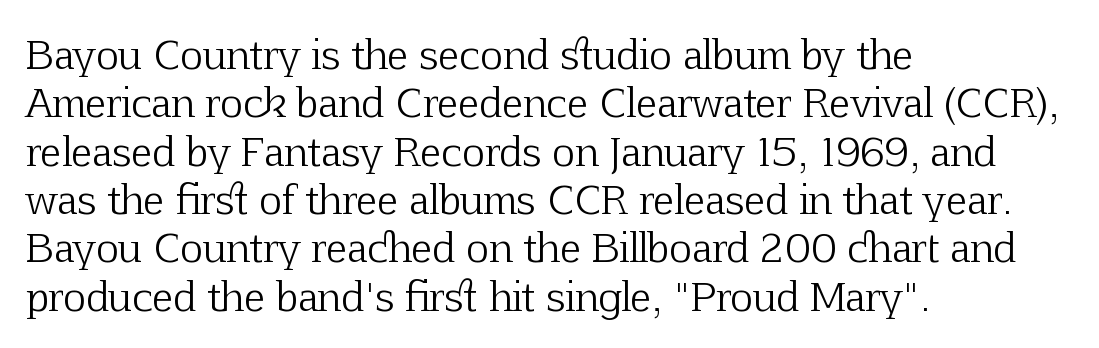
The image shows 39 px light serif type, upright; set left-aligned, line spacing 1.24x, normal letter spacing, not underlined; low stroke contrast and a medium x-height.
